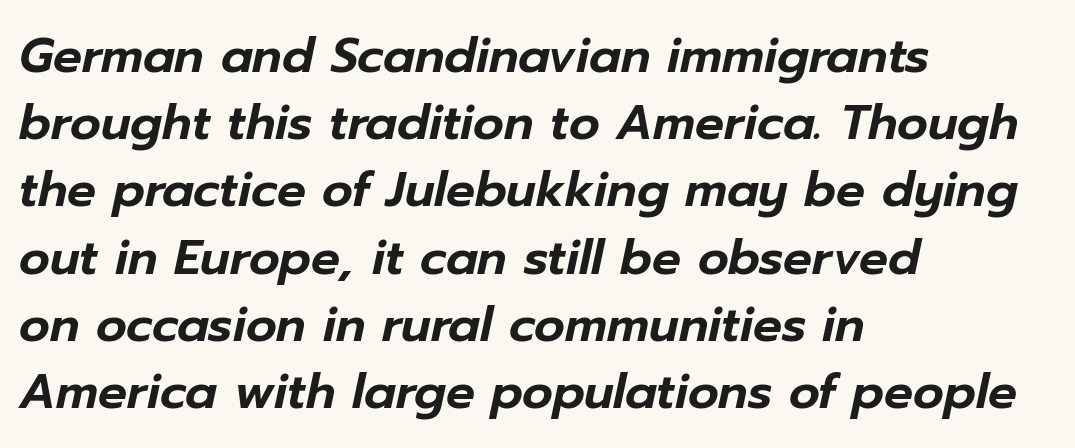
{"italic": "yes", "lean": "right", "slant_degrees": 12, "width": "normal", "stroke_contrast": "low", "x_height": "medium", "monospaced": "no", "underline": "no", "align": "left", "line_spacing": "normal", "line_spacing_ratio": 1.4, "letter_spacing": "normal", "letter_spacing_em": 0.0, "glyph_px": 48}
